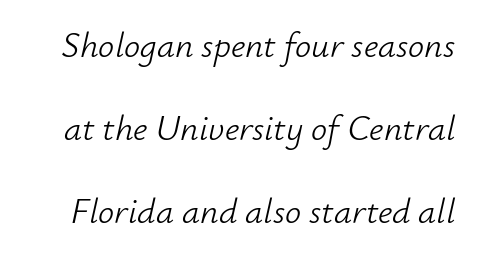
{"italic": "yes", "lean": "right", "slant_degrees": 12, "bold": "no", "weight": "light", "width": "normal", "stroke_contrast": "low", "x_height": "small", "monospaced": "no", "underline": "no", "line_spacing": "loose", "line_spacing_ratio": 2.3, "letter_spacing": "normal", "letter_spacing_em": 0.0, "glyph_px": 36}
